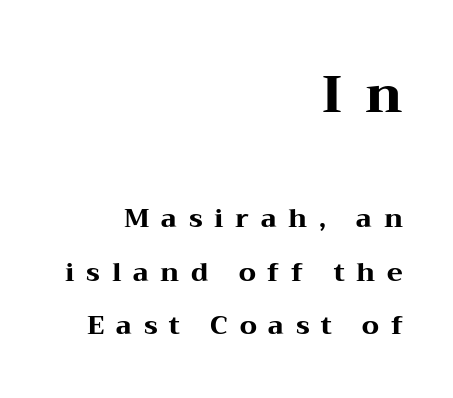
Which of the two is more prominent by size? The first, at the top. In terms of leading, this rendering errs on the spacious side. This sample uses an upright cut, with every glyph sitting square on the baseline. Glyph-to-glyph distance is far greater than everyday printed text. Plenty of ink on the page — the face is bold.
